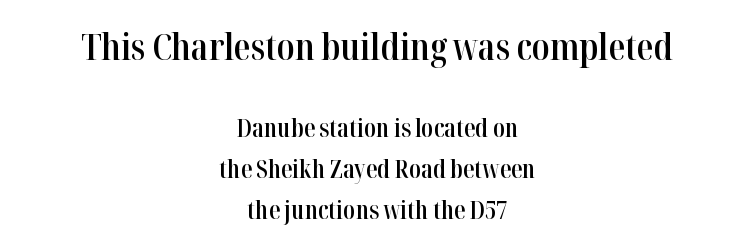
The image shows 37 px semibold, condensed serif type, upright; set centered, normal line spacing (1.64x), normal letter spacing, not underlined; the first (top) block is 1.48x larger; high stroke contrast and a medium x-height.
